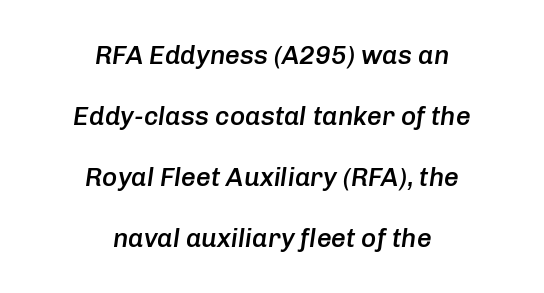
{"italic": "yes", "lean": "right", "slant_degrees": 8, "bold": "semi", "underline": "no", "align": "center", "line_spacing": "loose", "line_spacing_ratio": 2.34, "letter_spacing": "normal", "letter_spacing_em": 0.0, "glyph_px": 26}
